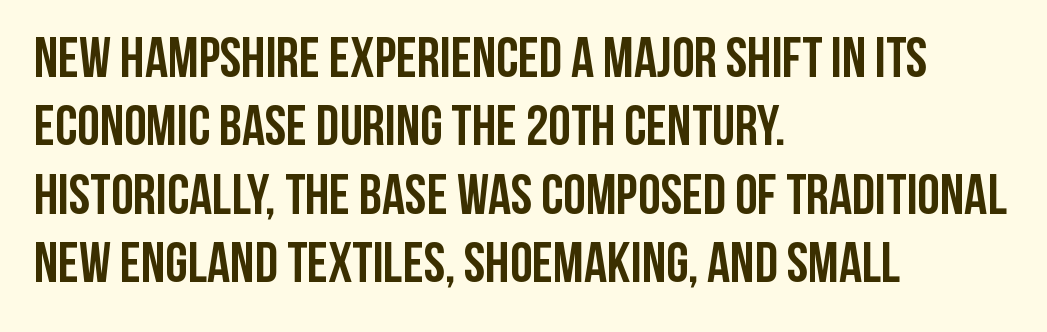
The image shows 57 px semibold, condensed sans-serif type, upright; set left-aligned, line spacing 1.2x, normal letter spacing, not underlined; low stroke contrast and a large x-height.
